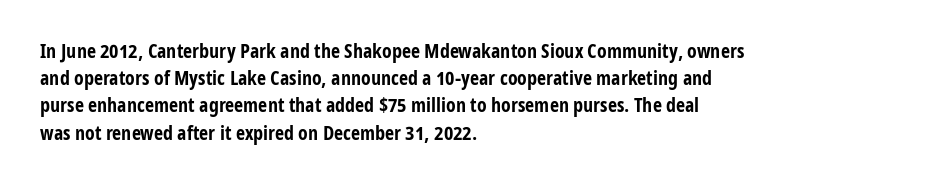
Vertical strokes here are truly vertical. Line spacing here is normal. The rendering anchors every line to the left-hand side. Short note: letters normally spaced. Has an underline been added? It has not. The sample has been set heavy, in full bold.
